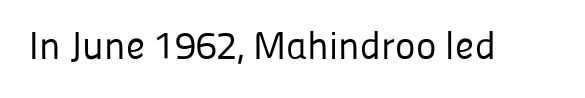
A typesetter would mark this as roman, not italic. The glyphs are unaccompanied by any horizontal stroke below them. The weight tops out at a normal text grade. Here the glyphs are tracked normally, forming tight word shapes. Letterform terminals end flat and unadorned throughout the passage.
